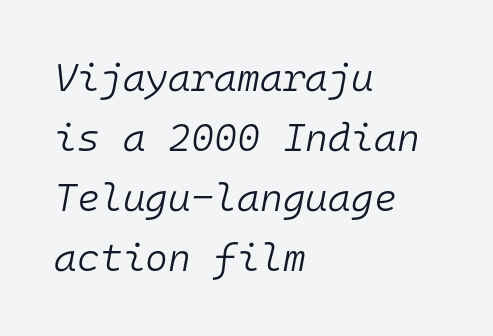
Q: Is the text bold? A: No.
Q: Is the text italic (slanted)? A: Yes, it leans right by about 10 degrees.
Q: Is the text underlined? A: No.
Q: How is the paragraph aligned? A: Left-aligned.
Q: Is the spacing between letters normal or unusually wide? A: Normal.
Q: Is the spacing between lines tight, normal or loose? A: Normal.
Q: Width (condensed, normal, or wide)? A: Normal.
Q: Stroke contrast? A: Low.
Q: x-height? A: Medium.
Q: Monospaced? A: Yes.
